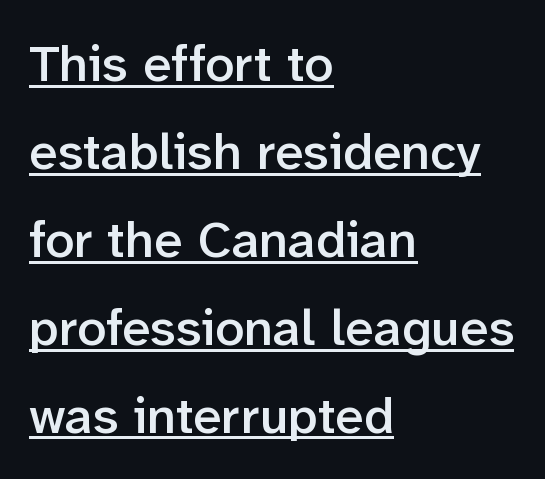
The image shows 52 px semibold sans-serif type, upright; set left-aligned, normal line spacing (1.69x), normal letter spacing, underlined; low stroke contrast and a medium x-height.
